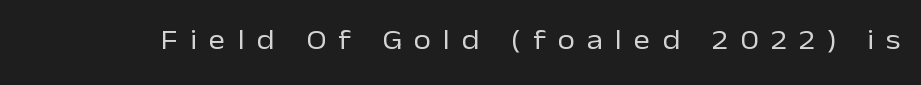
{"serif": "no", "italic": "no", "bold": "no", "weight": "regular", "width": "normal", "stroke_contrast": "low", "x_height": "medium", "monospaced": "no", "underline": "no", "letter_spacing": "wide", "letter_spacing_em": 0.44, "glyph_px": 28}
